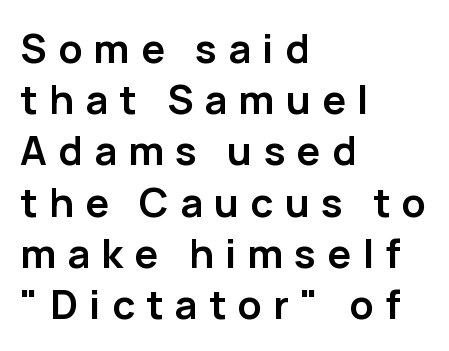
Is there much room between lines? A standard amount, neither cramped nor airy. This is the regular roman posture of the typeface. Underlining? Definitely not there. You could only call the tracking loose — the letters float apart. These lines are rendered in a variable-pitch font. Line beginnings align vertically; line endings do not.
